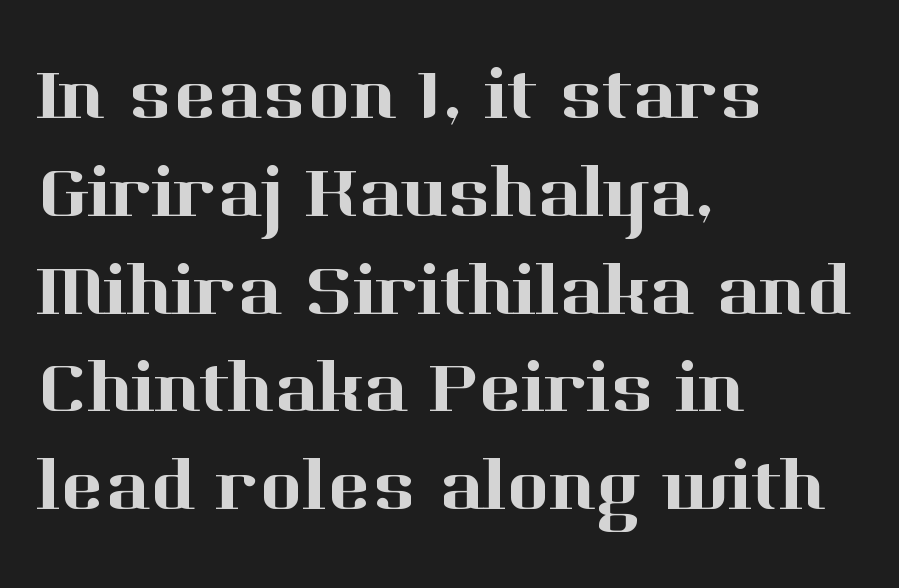
{"serif": "yes", "italic": "no", "width": "normal", "stroke_contrast": "high", "x_height": "medium", "monospaced": "no", "underline": "no", "align": "left", "line_spacing": "normal", "line_spacing_ratio": 1.34, "letter_spacing": "normal", "letter_spacing_em": 0.0, "glyph_px": 73}
